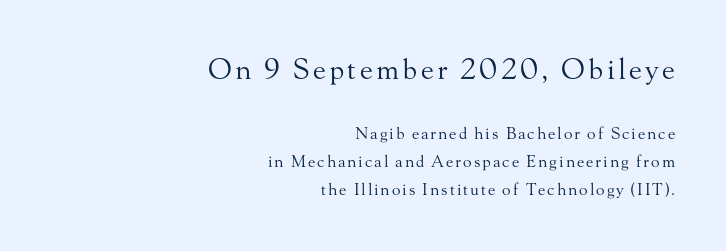
The image shows 28 px regular-weight serif type, upright; set right-aligned, line spacing 1.76x, not underlined; the first (top) block is 1.75x larger; medium stroke contrast and a small x-height.
